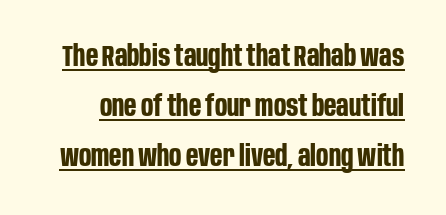
Q: Is the text bold? A: Yes.
Q: Is the text italic (slanted)? A: No, it is upright.
Q: Is the typeface a serif or a sans-serif typeface? A: Sans-serif.
Q: Is the text underlined? A: Yes.
Q: Is the spacing between letters normal or unusually wide? A: Normal.
Q: Width (condensed, normal, or wide)? A: Condensed.
Q: Stroke contrast? A: Low.
Q: x-height? A: Large.
Q: Monospaced? A: No.
